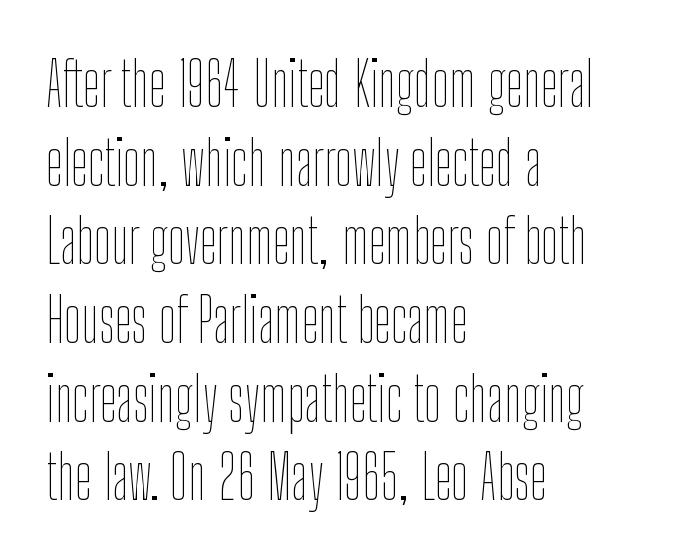
The image shows 61 px thin, condensed type, upright; set left-aligned, normal line spacing (1.29x), normal letter spacing, not underlined; low stroke contrast and a medium x-height.
